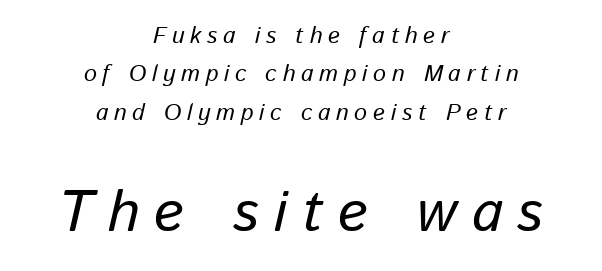
Q: Is the text italic (slanted)? A: Yes, it leans right by about 13 degrees.
Q: Is the text underlined? A: No.
Q: How is the paragraph aligned? A: Centered.
Q: Is the spacing between letters normal or unusually wide? A: Unusually wide.
Q: Is the spacing between lines tight, normal or loose? A: Normal.
Q: Which block of text is set in a larger size, the first (top) or the second (bottom)? A: The second (bottom) one.
Q: Width (condensed, normal, or wide)? A: Normal.
Q: Stroke contrast? A: Low.
Q: x-height? A: Medium.
Q: Monospaced? A: No.
